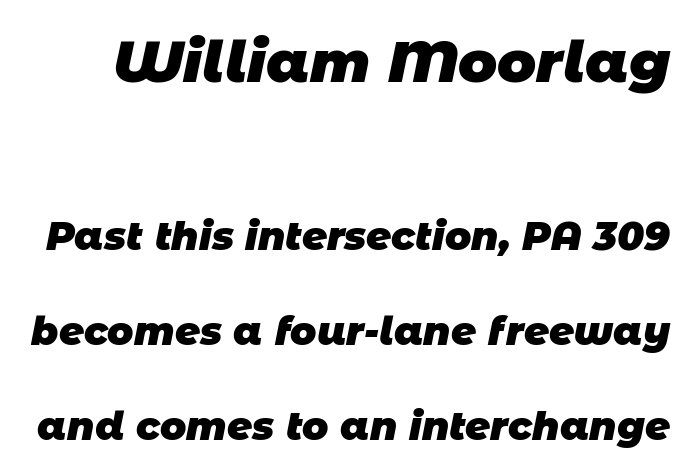
The image shows 58 px heavy sans-serif type; set loose line spacing (2.43x), normal letter spacing, not underlined; the first (top) block is 1.49x larger; low stroke contrast and a large x-height.
